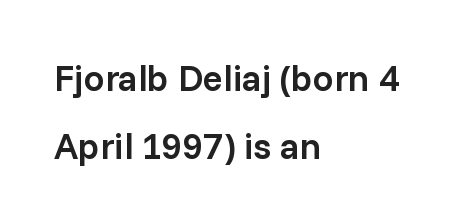
{"serif": "no", "italic": "no", "bold": "semi", "weight": "semibold", "width": "normal", "stroke_contrast": "low", "x_height": "medium", "monospaced": "no", "underline": "no", "align": "left", "line_spacing_ratio": 1.84, "letter_spacing": "normal", "letter_spacing_em": 0.0, "glyph_px": 37}
